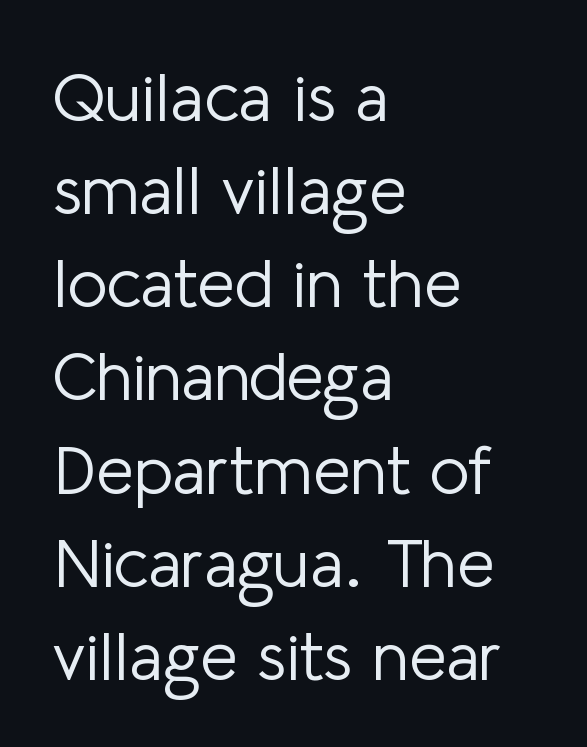
The image shows 68 px light sans-serif type, upright; set left-aligned, normal line spacing (1.37x), normal letter spacing, not underlined; low stroke contrast and a medium x-height.
